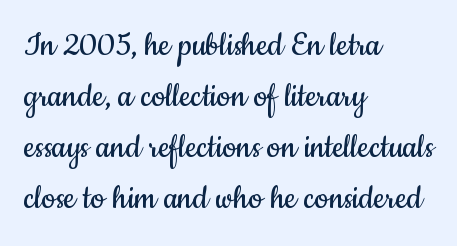
{"serif": "no", "bold": "no", "weight": "regular", "width": "condensed", "stroke_contrast": "low", "x_height": "small", "monospaced": "no", "underline": "no", "align": "left", "line_spacing": "normal", "line_spacing_ratio": 1.31, "letter_spacing": "normal", "letter_spacing_em": 0.0, "glyph_px": 39}
